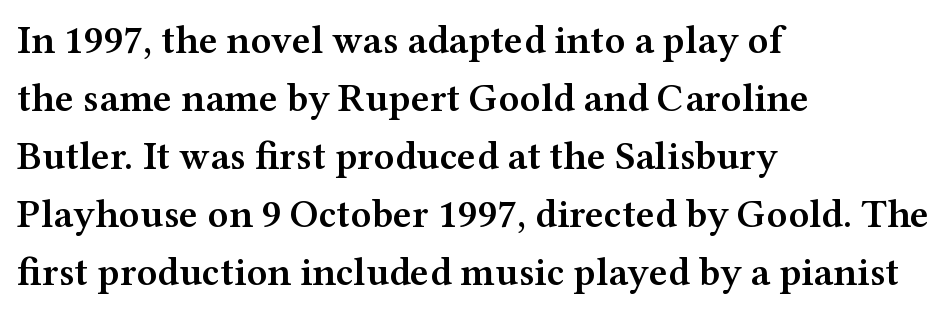
In terms of letterspacing, this is plain default setting. Varying glyph widths throughout — classic text-font behaviour. The space directly below the letters is spotless. Quick note: interline space is typical. The letters stand straight up with perfectly vertical stems.
